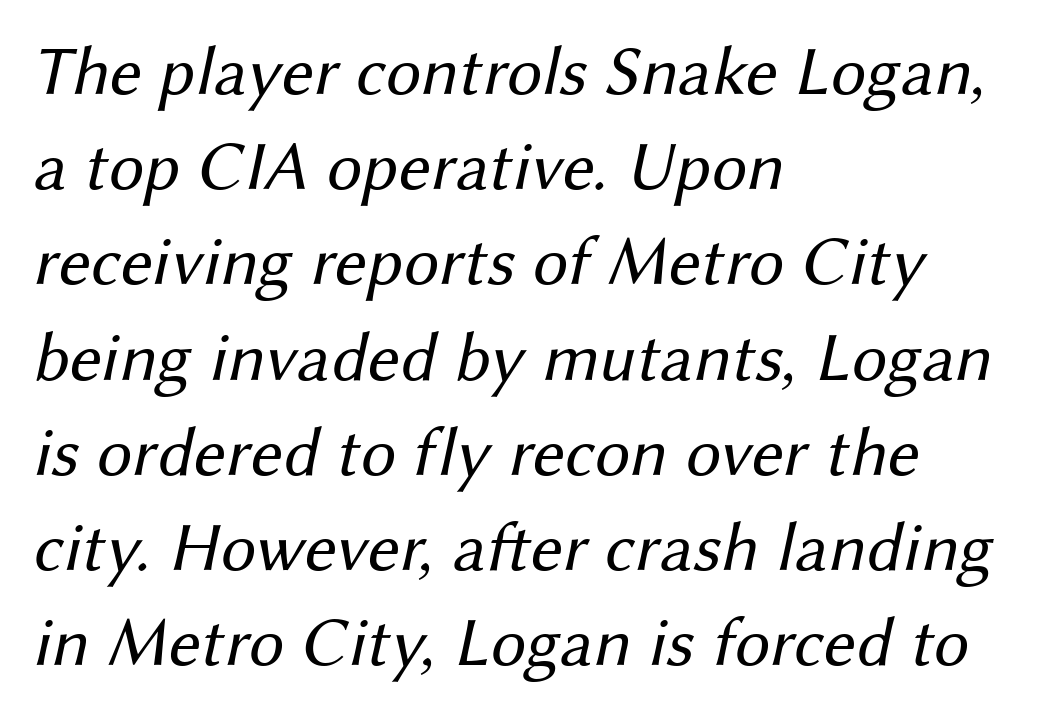
The rendering uses a moderate line-height, typical for paragraphs. Typographically, this falls in the sans-serif category. Do the characters align in a grid? No, the font is proportional. Weight: regular or lighter. Has an underline been added? It has not.
